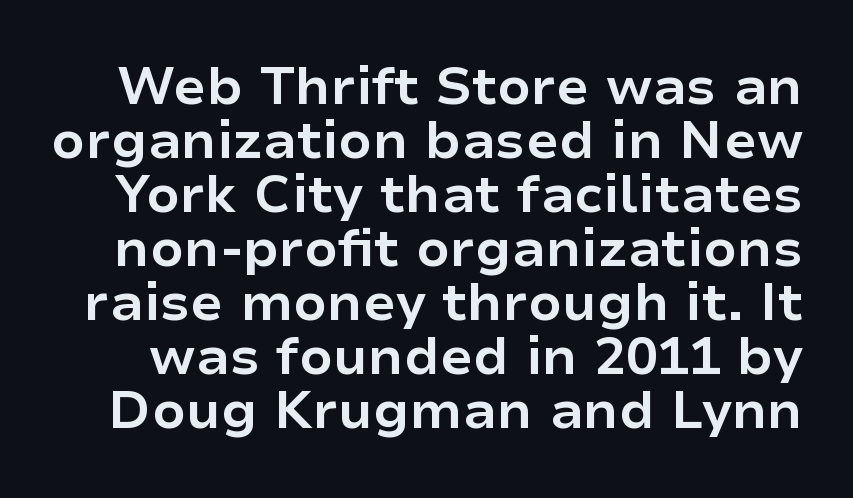
The image shows 53 px bold sans-serif type, upright; set tight line spacing (1.02x), normal letter spacing, not underlined; low stroke contrast and a medium x-height.
